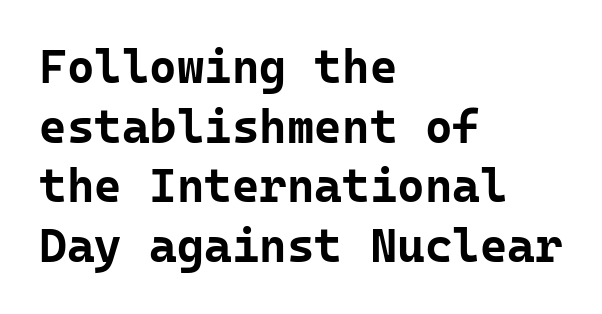
The image shows 47 px bold sans-serif type, upright, monospaced; set left-aligned, normal line spacing (1.27x), normal letter spacing, not underlined; low stroke contrast and a medium x-height.
